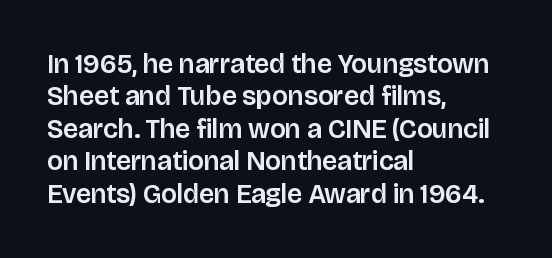
Designer's note — italics off, roman on. The specimen omits any rule beneath the text block's lines. No extra tracking has been applied to these lines. Each line starts at the same left margin while the right side varies.
